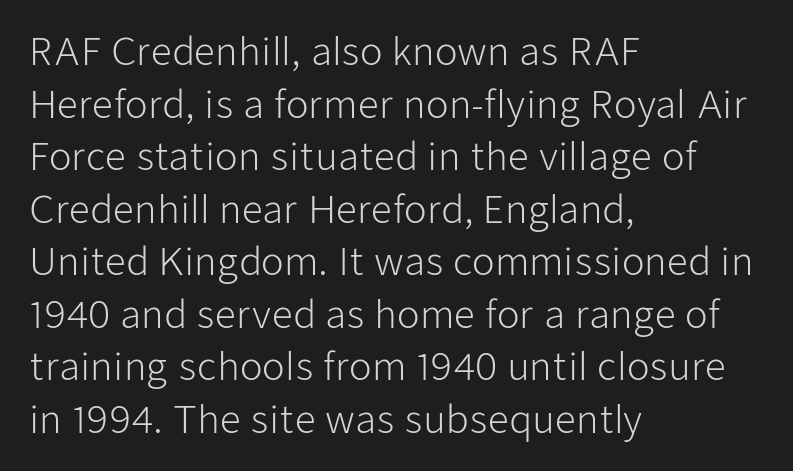
{"serif": "no", "italic": "no", "bold": "no", "weight": "light", "width": "normal", "stroke_contrast": "low", "x_height": "medium", "monospaced": "no", "underline": "no", "align": "left", "line_spacing": "normal", "line_spacing_ratio": 1.42, "letter_spacing": "normal", "letter_spacing_em": 0.0, "glyph_px": 37}
